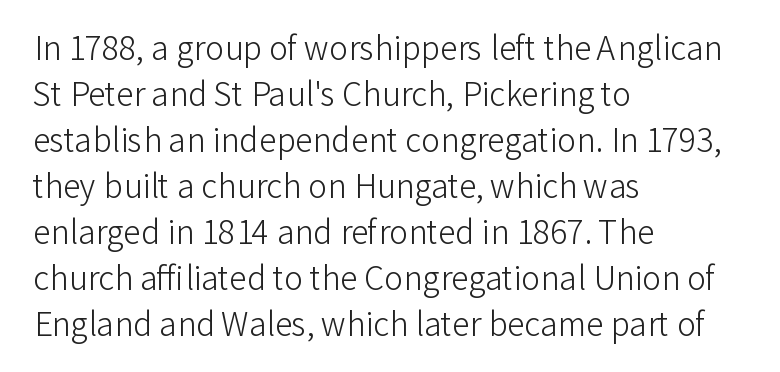
Weight: regular or lighter. Normally led — the rows are evenly, conventionally spaced. Nothing sits at the stroke ends, so this counts as sans-serif. How are the letters spaced? Ordinarily, with no added tracking. Looks like regular typesetting: each glyph gets only the width it needs. Rule under the text: the space is simply empty.
